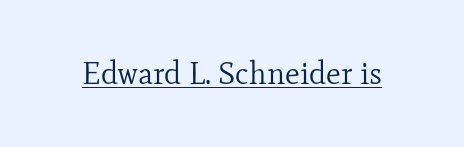
Q: Is the text bold? A: No.
Q: Is the text italic (slanted)? A: No, it is upright.
Q: Is the typeface a serif or a sans-serif typeface? A: Serif.
Q: Is the text underlined? A: Yes.
Q: Is the spacing between letters normal or unusually wide? A: Normal.
Q: Width (condensed, normal, or wide)? A: Normal.
Q: Stroke contrast? A: Low.
Q: x-height? A: Small.
Q: Monospaced? A: No.
